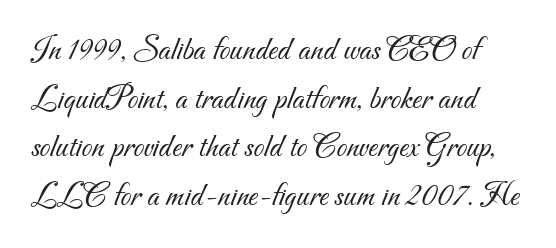
Vertically, the passage feels balanced, rows spaced as you'd expect. Letterform terminals end flat and unadorned throughout the passage. Caption: face not bold, strokes unweighted. Varying glyph widths throughout — classic text-font behaviour. No extra tracking has been applied to these lines.
